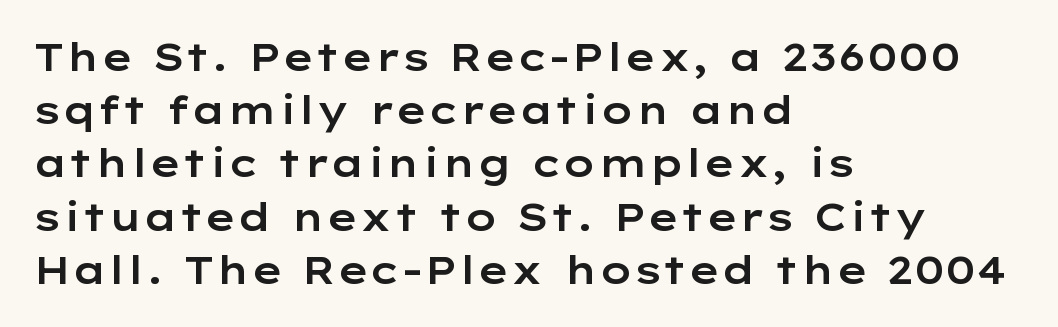
The image shows 38 px wide sans-serif type, upright; set left-aligned, normal line spacing (1.4x), normal letter spacing, not underlined; low stroke contrast and a medium x-height.
